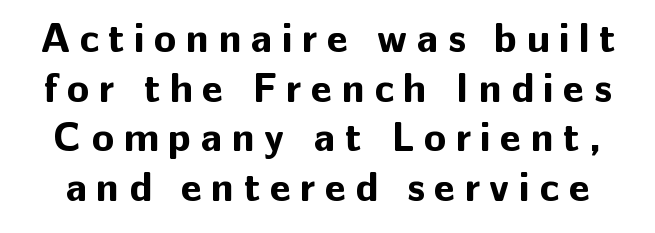
The image shows 41 px bold sans-serif type, upright; set line spacing 1.21x, unusually wide letter spacing (+0.23 em), not underlined; low stroke contrast and a medium x-height.
